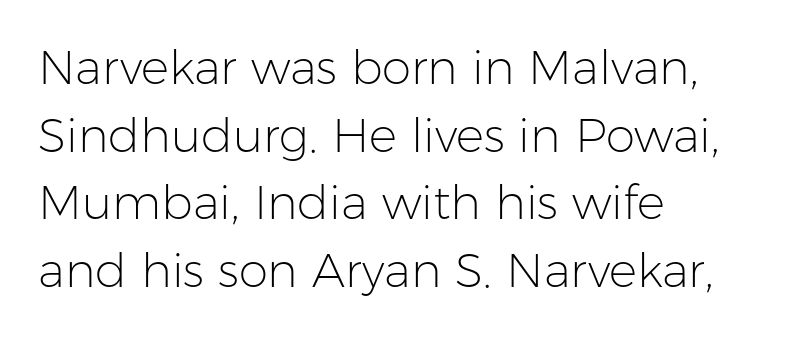
Q: Is the text bold? A: No.
Q: Is the text italic (slanted)? A: No, it is upright.
Q: Is the typeface a serif or a sans-serif typeface? A: Sans-serif.
Q: Is the text underlined? A: No.
Q: How is the paragraph aligned? A: Left-aligned.
Q: Is the spacing between letters normal or unusually wide? A: Normal.
Q: Is the spacing between lines tight, normal or loose? A: Normal.
Q: Width (condensed, normal, or wide)? A: Normal.
Q: Stroke contrast? A: Low.
Q: x-height? A: Medium.
Q: Monospaced? A: No.
